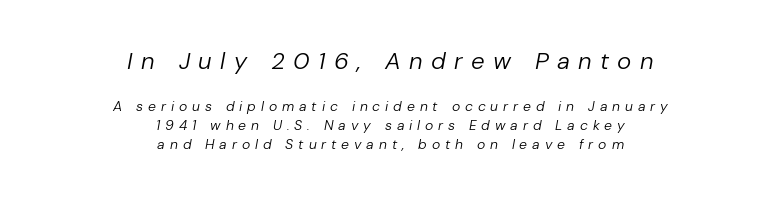
This sample uses an oblique cut, with every glyph tilted off the vertical. Weight: regular or lighter. The block of text has a typical density, with ordinary space between rows. The foot of each line stays bare and open.
